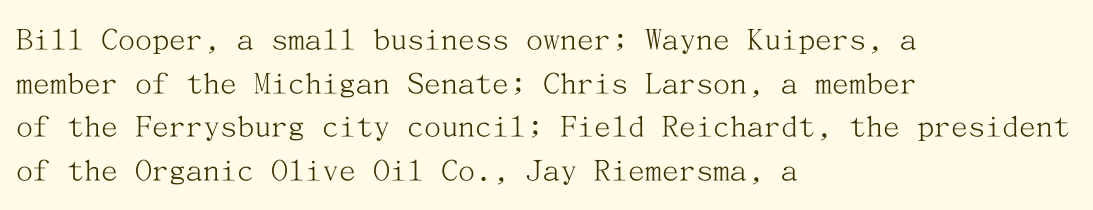
Upright lettering throughout. This rendering uses left alignment, leaving the right contour irregular. The strokes carry an ordinary text weight at most. Words appear dense and cohesive because spacing is normal. Each letter's strokes conclude with small projecting serifs. Summary of vertical rhythm: regular, with standard interline spacing.
